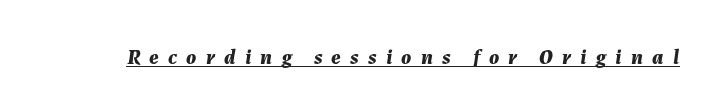
The image shows 21 px bold type, italic (leaning right); set unusually wide letter spacing (+0.44 em), underlined.
